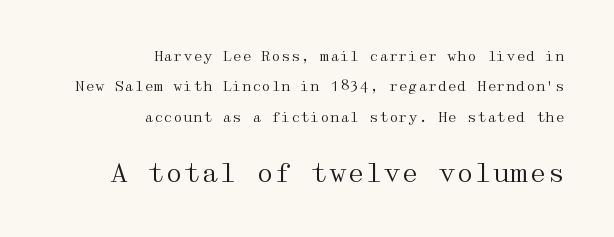
{"italic": "no", "bold": "no", "underline": "no", "align": "right", "line_spacing": "loose", "line_spacing_ratio": 2.17, "letter_spacing": "normal", "letter_spacing_em": 0.0, "larger_block": "second", "size_ratio": 1.86, "glyph_px": 26}
